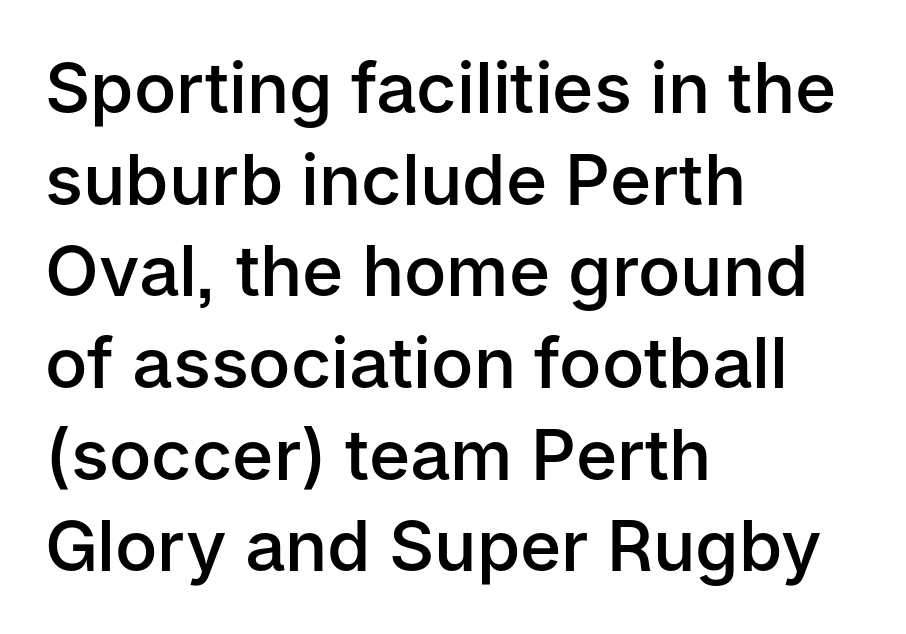
Q: Is the text bold? A: Semi-bold.
Q: Is the text italic (slanted)? A: No, it is upright.
Q: Is the typeface a serif or a sans-serif typeface? A: Sans-serif.
Q: Is the text underlined? A: No.
Q: How is the paragraph aligned? A: Left-aligned.
Q: Is the spacing between letters normal or unusually wide? A: Normal.
Q: Is the spacing between lines tight, normal or loose? A: Normal.
Q: Width (condensed, normal, or wide)? A: Normal.
Q: Stroke contrast? A: Low.
Q: x-height? A: Medium.
Q: Monospaced? A: No.
